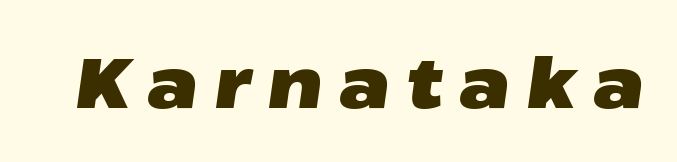
Q: Is the text bold? A: Yes.
Q: Is the text italic (slanted)? A: Yes, it leans right by about 8 degrees.
Q: Is the text underlined? A: No.
Q: Is the spacing between letters normal or unusually wide? A: Unusually wide.
Q: Width (condensed, normal, or wide)? A: Wide.
Q: Stroke contrast? A: Low.
Q: x-height? A: Medium.
Q: Monospaced? A: No.
